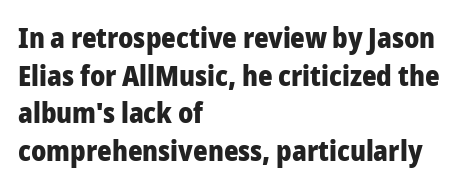
Q: Is the text bold? A: Yes.
Q: Is the text italic (slanted)? A: No, it is upright.
Q: Is the typeface a serif or a sans-serif typeface? A: Sans-serif.
Q: Is the text underlined? A: No.
Q: How is the paragraph aligned? A: Left-aligned.
Q: Is the spacing between letters normal or unusually wide? A: Normal.
Q: Is the spacing between lines tight, normal or loose? A: Normal.
Q: Width (condensed, normal, or wide)? A: Normal.
Q: Stroke contrast? A: Low.
Q: x-height? A: Medium.
Q: Monospaced? A: No.
